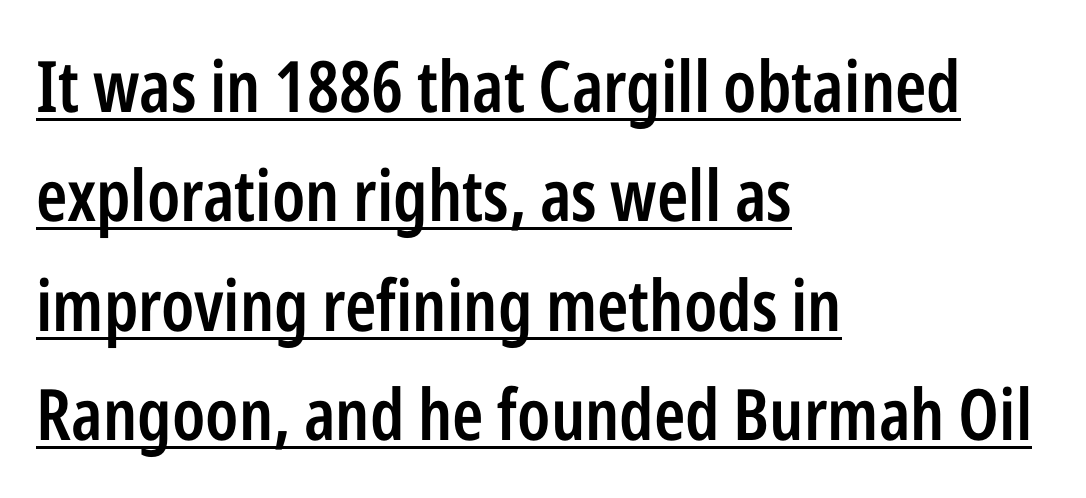
Horizontal alignment here is leftward, the default for most running prose. Observe the absence of serifs on each vertical stroke in this sample. The line-height multiplier appears to be the usual default. Every letter is mildly thick-stroked: semibold rather than bold. Proportional: the letters do not fall into vertical columns.
